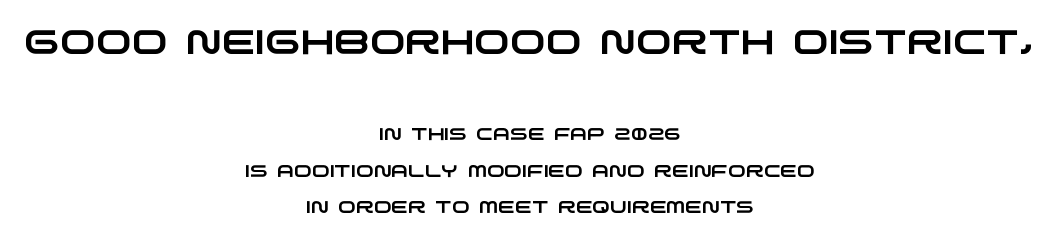
The glyphs are unaccompanied by any horizontal stroke below them. Default kerning and tracking; the words read as compact shapes. Reading down the column, the eye jumps a long way to each next line. Where is the straight margin? There isn't one; the lines are centered.
